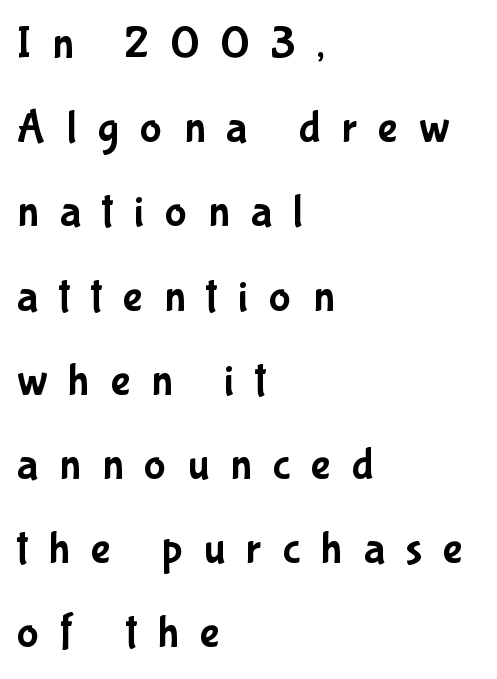
Letterform terminals end flat and unadorned throughout the passage. Inter-character spacing is expanded well beyond the font's built-in metrics. A roman cut, with each character standing at attention. Character widths vary here, with narrow letters taking less room than wide ones.
